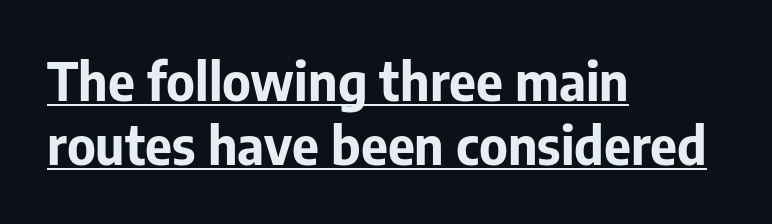
{"serif": "no", "italic": "no", "bold": "yes", "weight": "bold", "width": "normal", "stroke_contrast": "low", "x_height": "medium", "monospaced": "no", "underline": "yes", "align": "left", "line_spacing_ratio": 1.23, "letter_spacing": "normal", "letter_spacing_em": 0.0, "glyph_px": 52}
